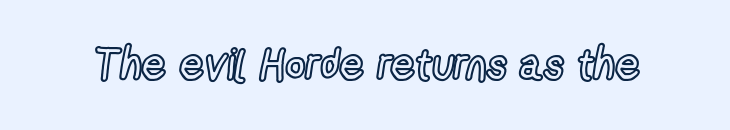
{"width": "condensed", "x_height": "medium", "monospaced": "no", "underline": "no", "letter_spacing": "normal", "letter_spacing_em": 0.0, "glyph_px": 43}
